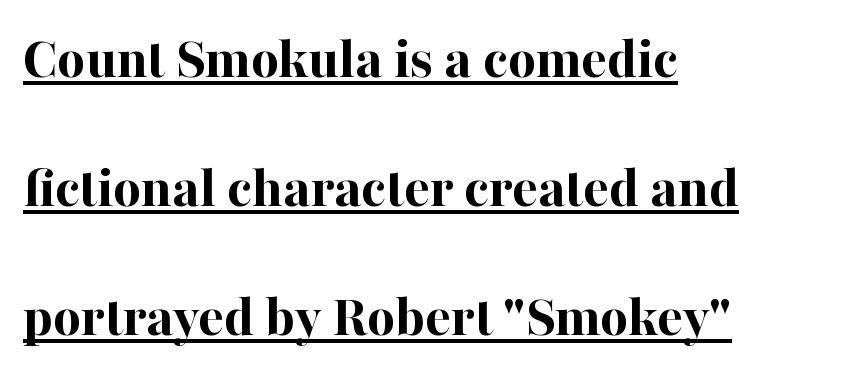
The image shows 60 px bold serif type, upright; set left-aligned, loose line spacing (2.15x), normal letter spacing, underlined; high stroke contrast and a medium x-height.
